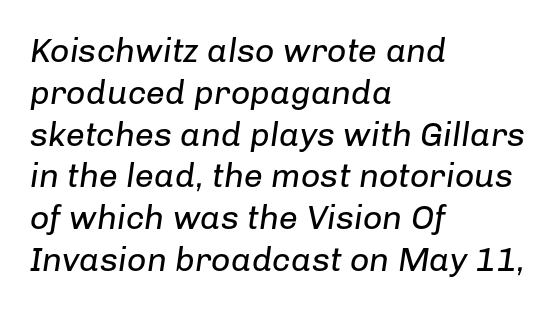
Q: Is the text bold? A: No.
Q: Is the text italic (slanted)? A: Yes, it leans right by about 8 degrees.
Q: Is the text underlined? A: No.
Q: How is the paragraph aligned? A: Left-aligned.
Q: Is the spacing between letters normal or unusually wide? A: Normal.
Q: Width (condensed, normal, or wide)? A: Normal.
Q: Stroke contrast? A: Low.
Q: x-height? A: Medium.
Q: Monospaced? A: No.
